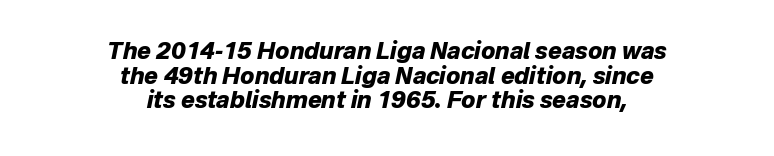
Q: Is the text bold? A: Yes.
Q: Is the text italic (slanted)? A: Yes, it leans right by about 12 degrees.
Q: Is the text underlined? A: No.
Q: How is the paragraph aligned? A: Centered.
Q: Is the spacing between letters normal or unusually wide? A: Normal.
Q: Is the spacing between lines tight, normal or loose? A: Tight.
